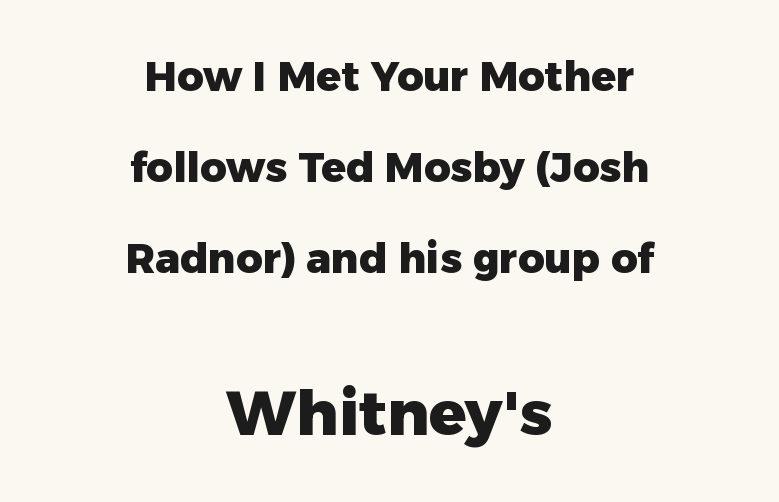
{"serif": "no", "italic": "no", "bold": "yes", "weight": "heavy", "width": "normal", "stroke_contrast": "low", "x_height": "medium", "monospaced": "no", "underline": "no", "align": "center", "line_spacing": "loose", "line_spacing_ratio": 2.22, "letter_spacing": "normal", "letter_spacing_em": 0.0, "larger_block": "second", "size_ratio": 1.51, "glyph_px": 62}
